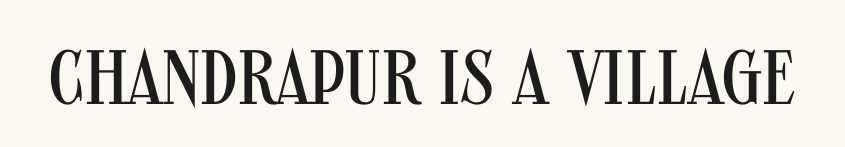
{"serif": "no", "italic": "no", "bold": "no", "weight": "regular", "width": "condensed", "stroke_contrast": "medium", "x_height": "large", "monospaced": "no", "underline": "no", "letter_spacing": "normal", "letter_spacing_em": 0.0, "glyph_px": 77}
